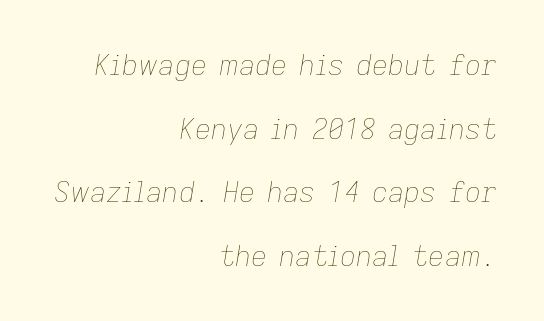
The passage shown stacks its lines with a broad gap. This sample is right-justified, so line beginnings fall wherever the words allow. This sample has the flowing, uneven cadence of proportional lettering. Short note: letters normally spaced.
